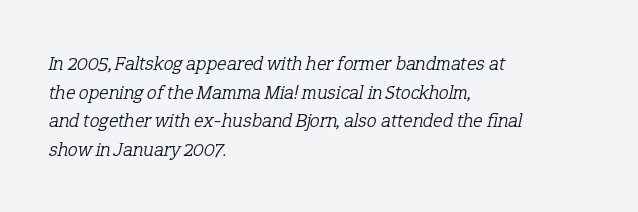
Q: Is the text bold? A: No.
Q: Is the text italic (slanted)? A: Yes, it leans right by about 12 degrees.
Q: Is the text underlined? A: No.
Q: How is the paragraph aligned? A: Left-aligned.
Q: Is the spacing between letters normal or unusually wide? A: Normal.
Q: Is the spacing between lines tight, normal or loose? A: Normal.
